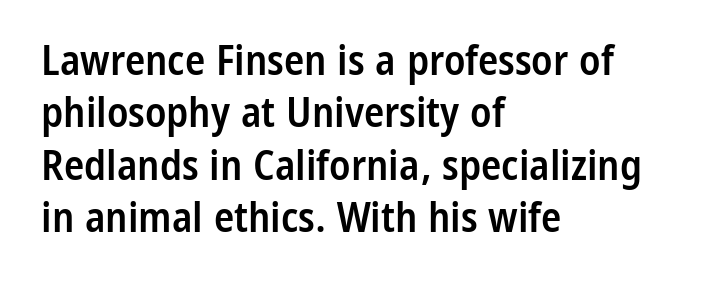
This rendering leaves character spacing at its baseline value. The designer went with a sans here, leaving each stem footless. Students, observe: this is what conventionally led text looks like. Horizontally, the lines are justified to the leading edge only.
